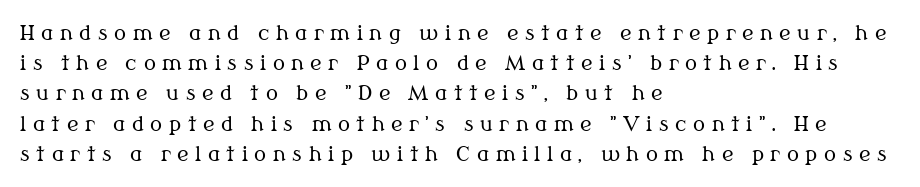
Q: Is the text bold? A: No.
Q: Is the text italic (slanted)? A: No, it is upright.
Q: Is the text underlined? A: No.
Q: How is the paragraph aligned? A: Left-aligned.
Q: Is the spacing between letters normal or unusually wide? A: Unusually wide.
Q: Is the spacing between lines tight, normal or loose? A: Normal.
